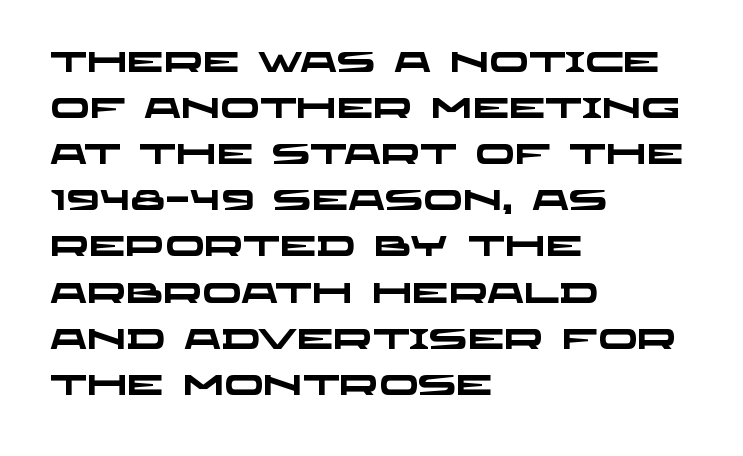
The image shows 29 px heavy, wide sans-serif type; set left-aligned, normal line spacing (1.59x), normal letter spacing, not underlined; low stroke contrast and a large x-height.
